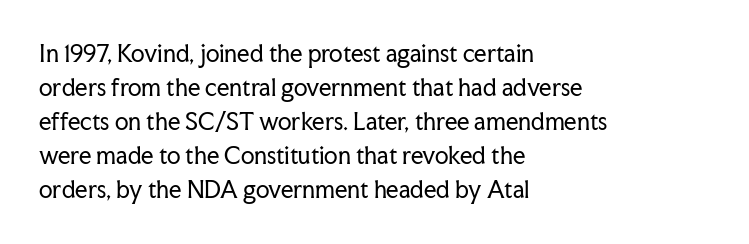
The image shows 22 px text type, upright; set left-aligned, normal line spacing (1.55x), normal letter spacing, not underlined.
